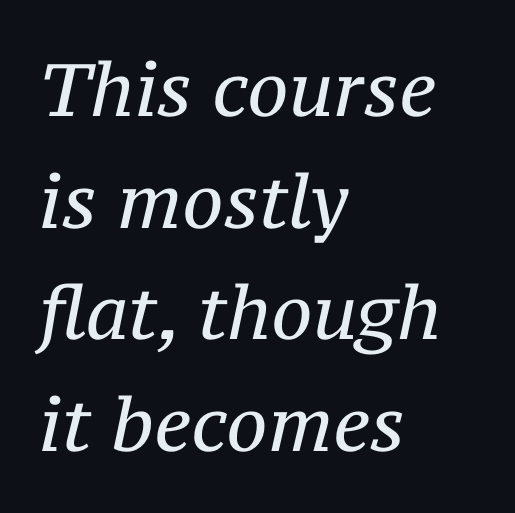
{"serif": "yes", "italic": "yes", "lean": "right", "slant_degrees": 12, "bold": "no", "weight": "regular", "width": "normal", "stroke_contrast": "medium", "x_height": "medium", "monospaced": "no", "underline": "no", "align": "left", "line_spacing": "normal", "line_spacing_ratio": 1.51, "letter_spacing": "normal", "letter_spacing_em": 0.0, "glyph_px": 74}
